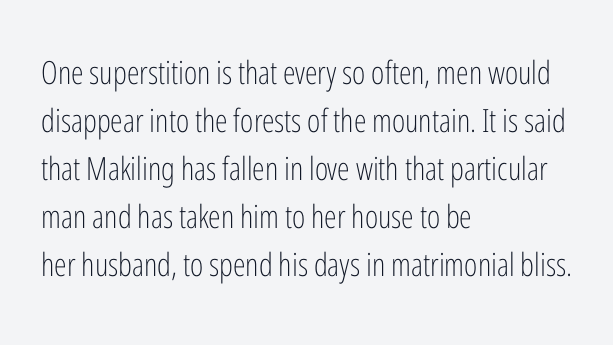
Each line starts at the same left margin while the right side varies. Stems and bowls with no extra thickness — not bold. I'd call this a sans setting — the letters go barefoot. Notice how the stems are strictly vertical — no italics here. Default kerning and tracking; the words read as compact shapes.
